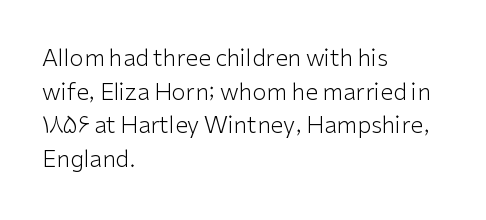
The image shows 23 px text type, upright; set left-aligned, normal line spacing (1.46x), normal letter spacing, not underlined.
